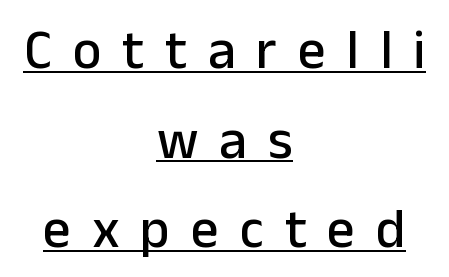
Q: Is the text italic (slanted)? A: No, it is upright.
Q: Is the typeface a serif or a sans-serif typeface? A: Sans-serif.
Q: Is the text underlined? A: Yes.
Q: How is the paragraph aligned? A: Centered.
Q: Is the spacing between letters normal or unusually wide? A: Unusually wide.
Q: Is the spacing between lines tight, normal or loose? A: Normal.
Q: Width (condensed, normal, or wide)? A: Normal.
Q: Stroke contrast? A: Low.
Q: x-height? A: Medium.
Q: Monospaced? A: No.
